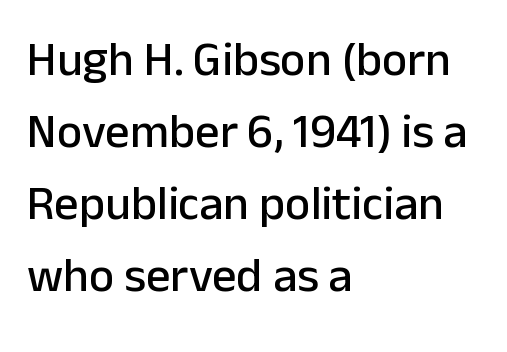
The image shows 48 px sans-serif type, upright; set left-aligned, normal line spacing (1.5x), normal letter spacing, not underlined; low stroke contrast and a medium x-height.
